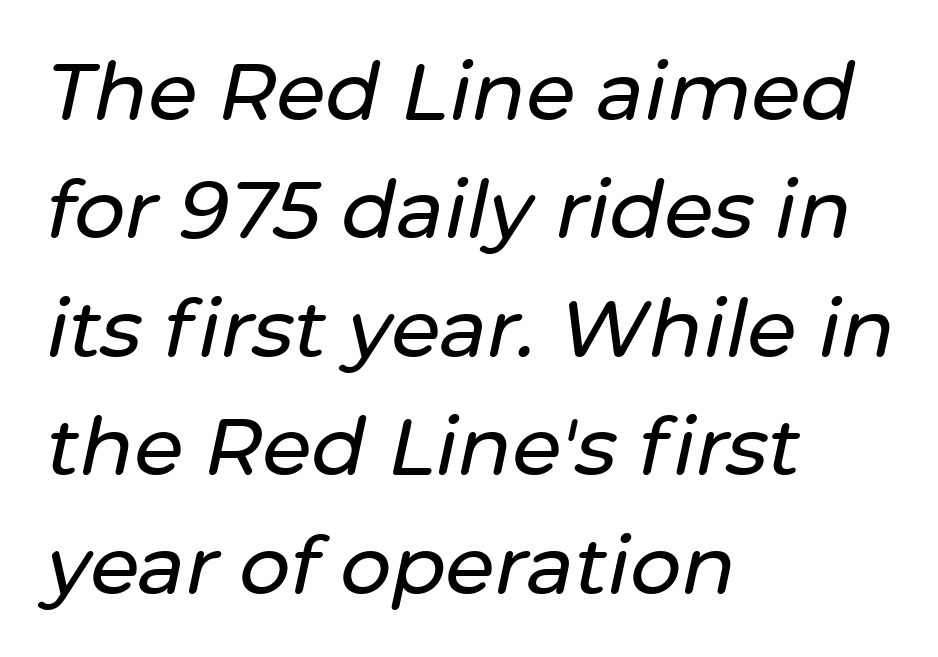
The image shows 80 px text type, italic (leaning right); set left-aligned, normal line spacing (1.48x), normal letter spacing, not underlined; low stroke contrast and a medium x-height.
